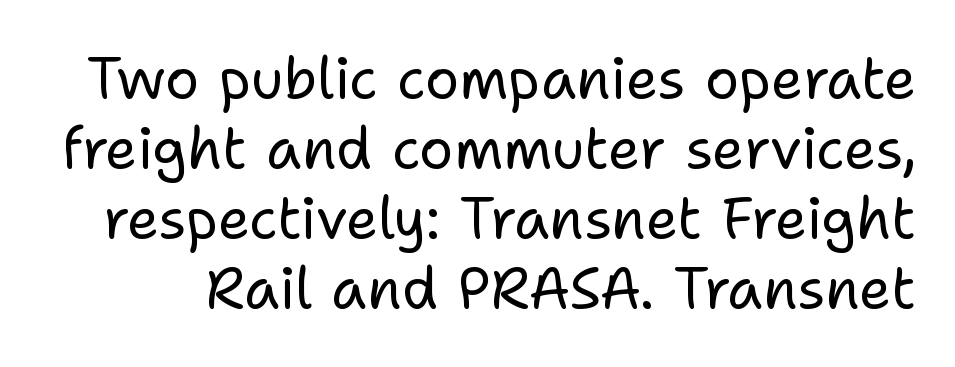
The image shows 57 px regular-weight sans-serif type, upright; set line spacing 1.23x, normal letter spacing, not underlined; low stroke contrast and a medium x-height.
